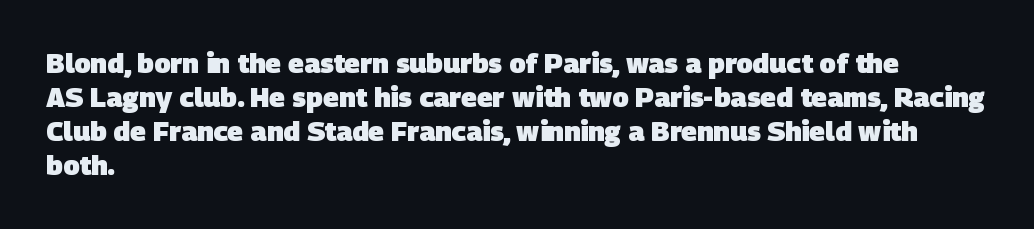
{"bold": "yes", "underline": "no", "align": "left", "line_spacing": "normal", "line_spacing_ratio": 1.26, "letter_spacing": "normal", "letter_spacing_em": 0.0, "glyph_px": 27}
